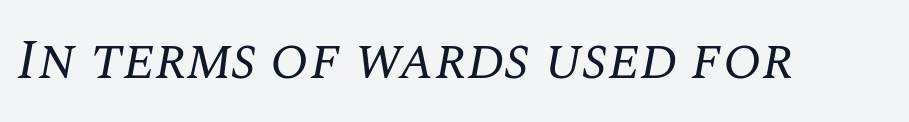
{"serif": "yes", "italic": "yes", "lean": "right", "slant_degrees": 10, "bold": "no", "weight": "regular", "width": "normal", "stroke_contrast": "medium", "x_height": "large", "monospaced": "no", "underline": "no", "letter_spacing": "normal", "letter_spacing_em": 0.0, "glyph_px": 57}
